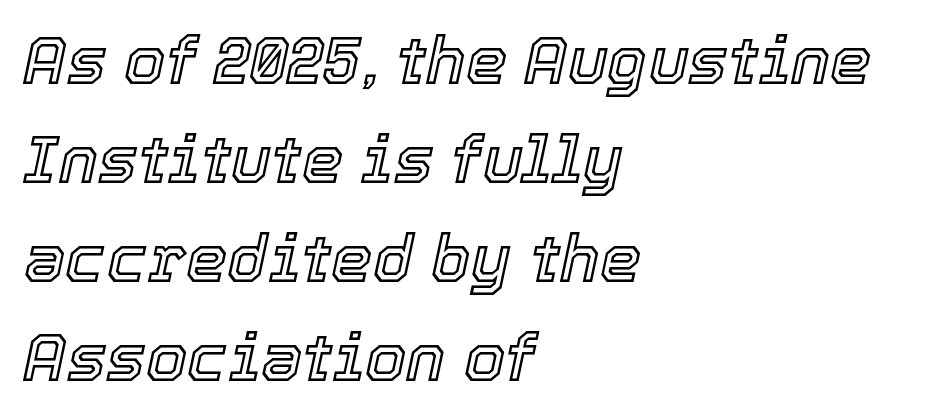
The image shows 66 px text type, italic (leaning right); set left-aligned, normal line spacing (1.5x), normal letter spacing, not underlined; a medium x-height.
